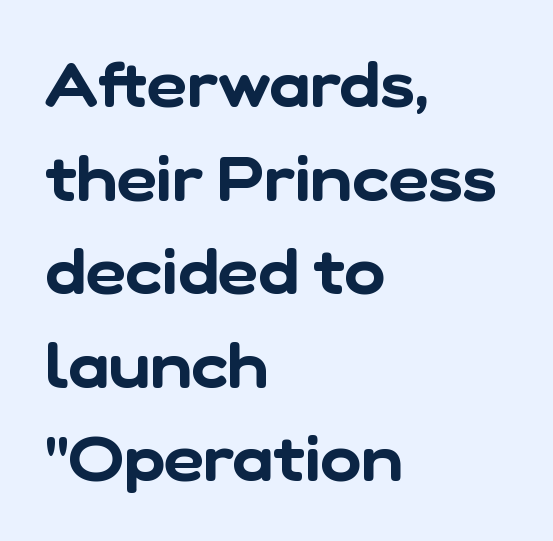
Stroke terminals: plain, sans-serif. The face used here is proportionally spaced, like ordinary book or web type. The leading is moderate, giving the passage an even texture. Is the block centered? No — it sits flush against the left margin.
